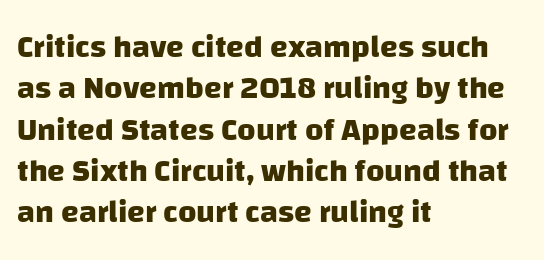
These lines carry a lot of weight — the face is fully bold. The glyphs are unaccompanied by any horizontal stroke below them. Teacher's note: observe the even left margin — that is flush-left alignment. Compared with typical paragraphs, the rows here are spaced about the same. Font category for this specimen: sans-serif. Do the characters align in a grid? No, the font is proportional.
